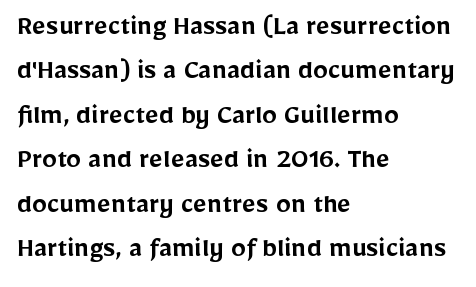
The image shows 30 px semibold sans-serif type, upright; set left-aligned, normal line spacing (1.48x), normal letter spacing, not underlined; low stroke contrast and a medium x-height.
